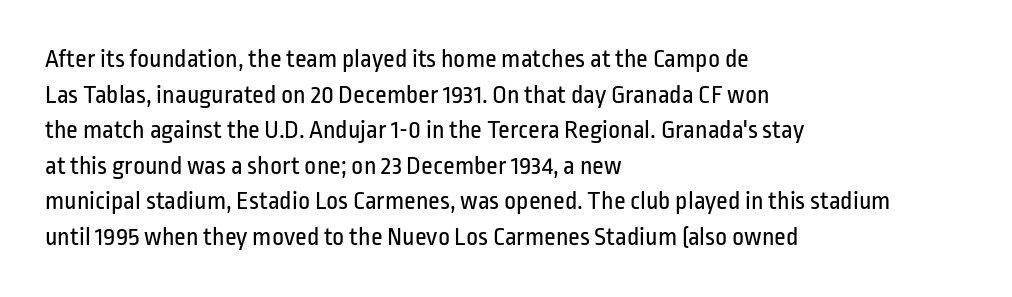
{"italic": "no", "bold": "no", "underline": "no", "align": "left", "line_spacing": "normal", "line_spacing_ratio": 1.37, "letter_spacing": "normal", "letter_spacing_em": 0.0, "glyph_px": 26}
